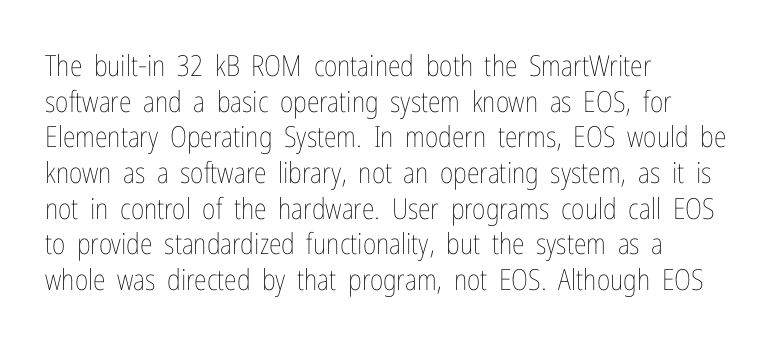
{"italic": "no", "bold": "no", "weight": "thin", "width": "condensed", "stroke_contrast": "low", "x_height": "medium", "monospaced": "no", "underline": "no", "align": "left", "line_spacing_ratio": 1.23, "letter_spacing": "normal", "letter_spacing_em": 0.0, "glyph_px": 29}
